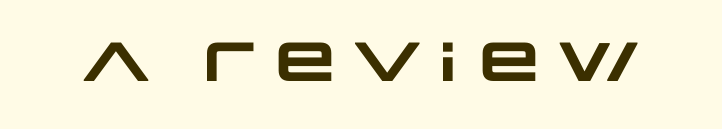
The image shows 55 px heavy, wide sans-serif type; set normal letter spacing, not underlined; low stroke contrast and a large x-height.
